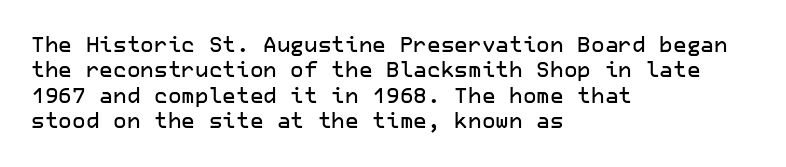
Q: Is the text italic (slanted)? A: No, it is upright.
Q: Is the text underlined? A: No.
Q: How is the paragraph aligned? A: Left-aligned.
Q: Is the spacing between letters normal or unusually wide? A: Normal.
